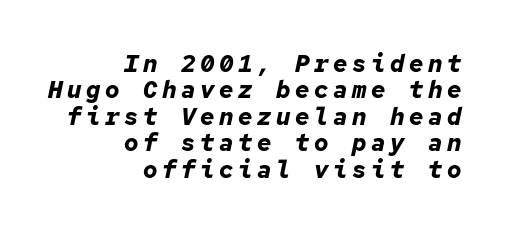
Q: Is the text bold? A: Yes.
Q: Is the text italic (slanted)? A: Yes, it leans right by about 12 degrees.
Q: Is the text underlined? A: No.
Q: How is the paragraph aligned? A: Right-aligned.
Q: Is the spacing between lines tight, normal or loose? A: Tight.
